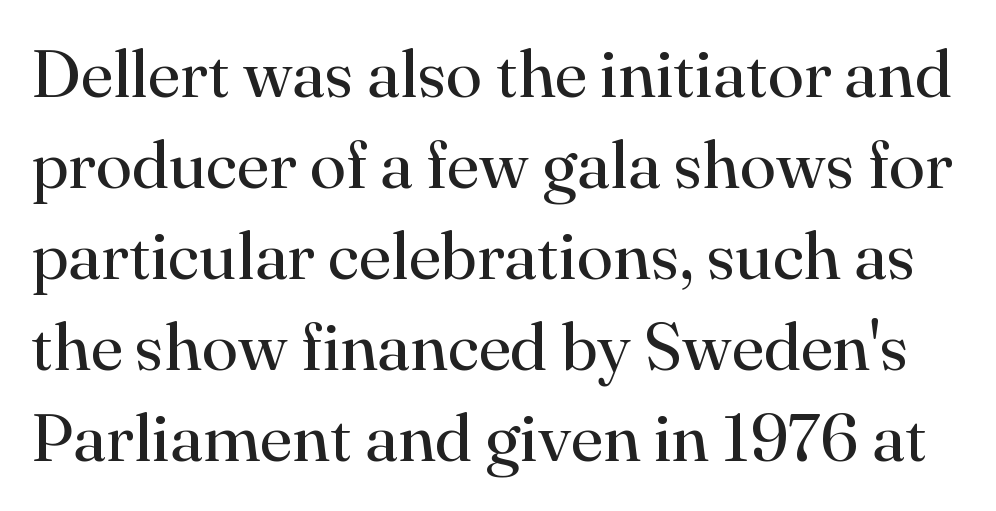
Serifs: yes, visible at the terminals of the letterforms. Quick note: underline off. Stem width sits at or under what a default text font uses. Think of a printed novel: that variable character pitch is what you see here.
